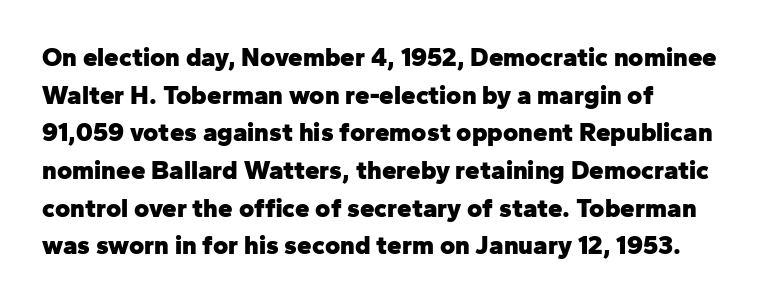
The image shows 26 px bold type, upright; set left-aligned, normal line spacing (1.45x), normal letter spacing, not underlined.
